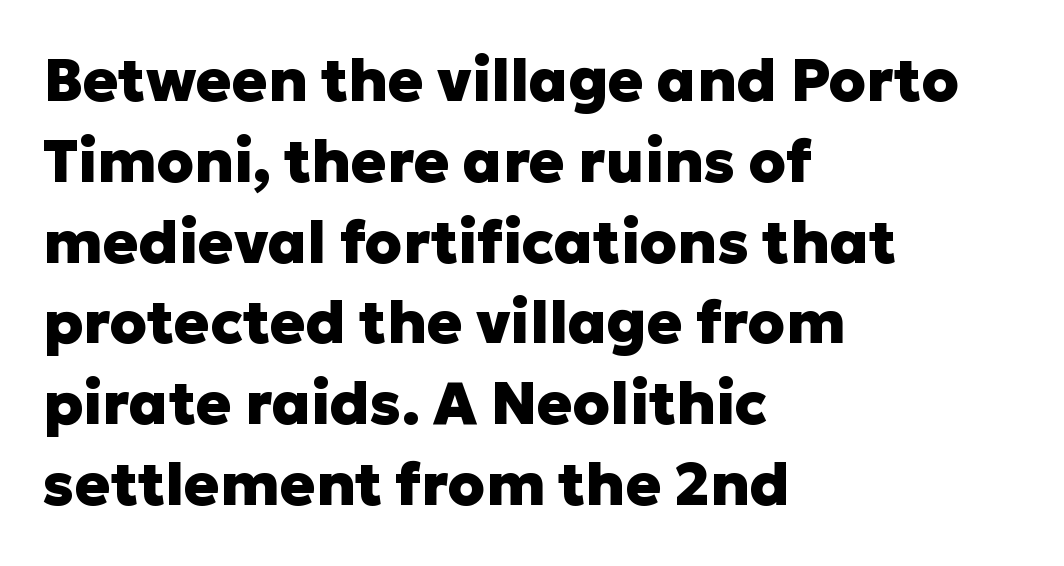
The image shows 59 px heavy sans-serif type, upright; set left-aligned, normal line spacing (1.37x), normal letter spacing, not underlined; low stroke contrast and a medium x-height.
